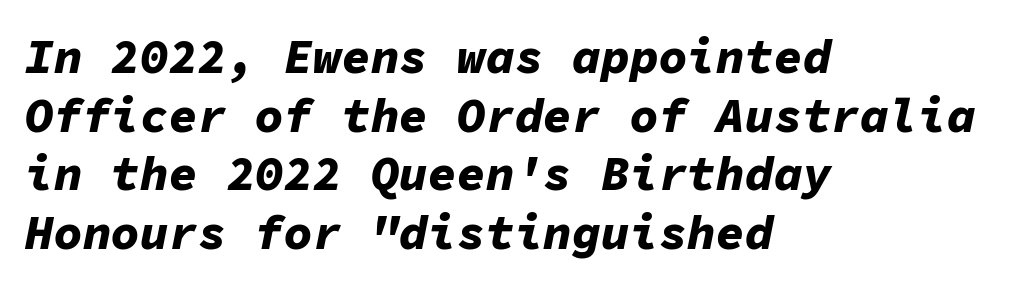
{"italic": "yes", "lean": "right", "slant_degrees": 11, "bold": "yes", "weight": "bold", "width": "normal", "stroke_contrast": "low", "x_height": "medium", "monospaced": "yes", "underline": "no", "align": "left", "line_spacing_ratio": 1.22, "letter_spacing": "normal", "letter_spacing_em": 0.0, "glyph_px": 48}
